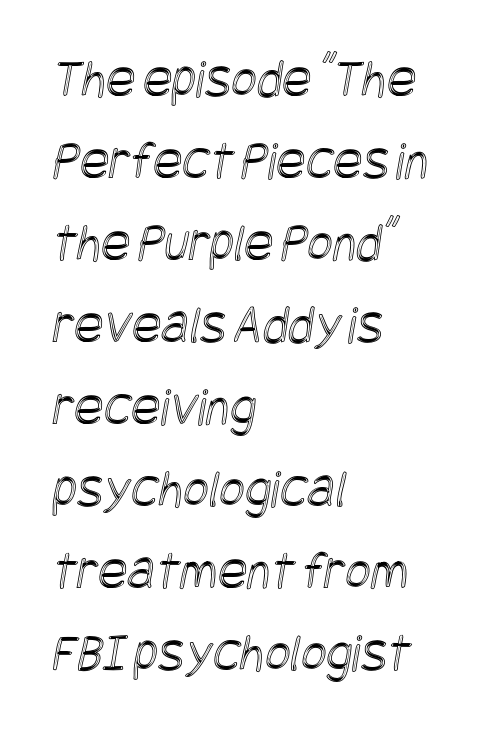
The image shows 55 px condensed type; set left-aligned, normal line spacing (1.49x), normal letter spacing, not underlined; a large x-height.
